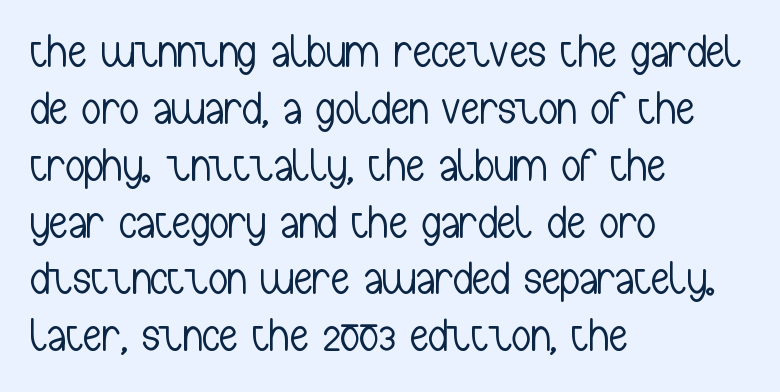
Type without underlining. The line texture is even and compact thanks to regular tracking. Each letter keeps its own natural width here, so spacing adapts to shape. Weight: regular or lighter.
